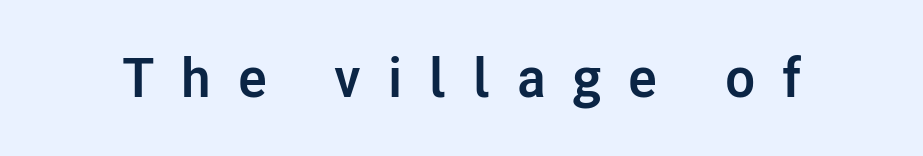
The image shows 55 px semibold sans-serif type, upright; set unusually wide letter spacing (+0.49 em), not underlined; low stroke contrast and a medium x-height.
